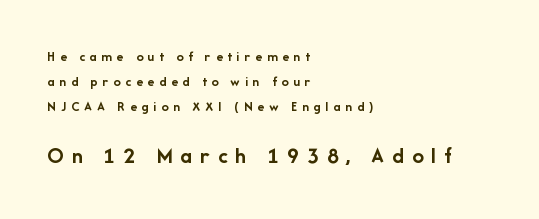
Does the copy run flush right? No — it runs flush left. These two chunks differ in scale, with the bottom chunk taking the larger measure. Clear beneath every line of the passage. Spacing between characters has been opened up far beyond the box default.
